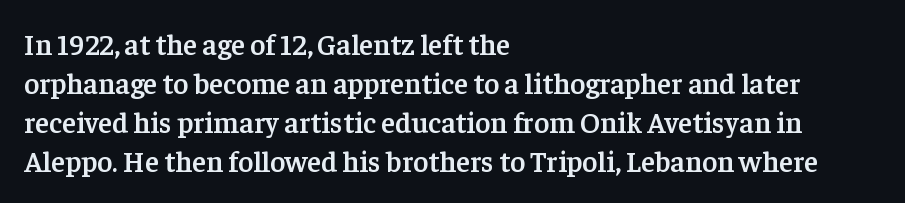
{"serif": "yes", "italic": "no", "bold": "semi", "weight": "semibold", "width": "normal", "stroke_contrast": "low", "x_height": "medium", "monospaced": "no", "underline": "no", "align": "left", "line_spacing": "normal", "line_spacing_ratio": 1.34, "letter_spacing": "normal", "letter_spacing_em": 0.0, "glyph_px": 29}
